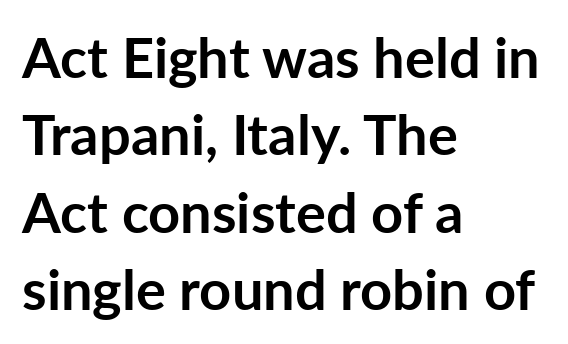
Q: Is the text bold? A: Yes.
Q: Is the text italic (slanted)? A: No, it is upright.
Q: Is the typeface a serif or a sans-serif typeface? A: Sans-serif.
Q: Is the text underlined? A: No.
Q: How is the paragraph aligned? A: Left-aligned.
Q: Is the spacing between letters normal or unusually wide? A: Normal.
Q: Is the spacing between lines tight, normal or loose? A: Normal.
Q: Width (condensed, normal, or wide)? A: Normal.
Q: Stroke contrast? A: Low.
Q: x-height? A: Medium.
Q: Monospaced? A: No.
